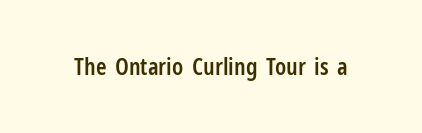
Quick note: underline off. Rendered with straight, roman letterforms. Each word holds together tightly as a unit, with standard inter-letter gaps. Slightly chunky letters — semibold, I'd say, not full bold.
